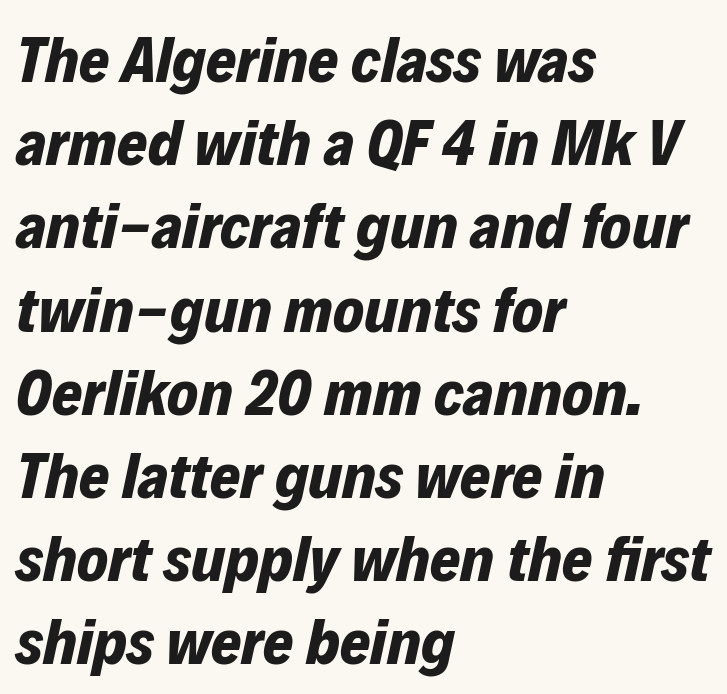
Looks like regular typesetting: each glyph gets only the width it needs. Caption: multi-line text, flush left, ragged right. Descenders hang freely into open space. Heft: maximum for text — a bold. A normal amount of white space separates one row of letters from the next.
